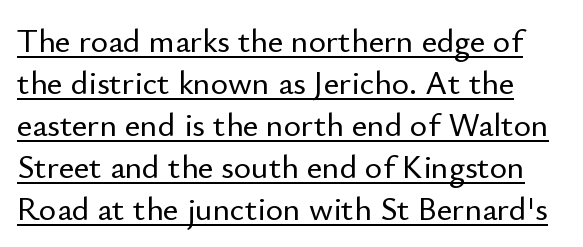
The image shows 33 px sans-serif type, upright; set normal line spacing (1.27x), normal letter spacing, underlined; low stroke contrast and a small x-height.
